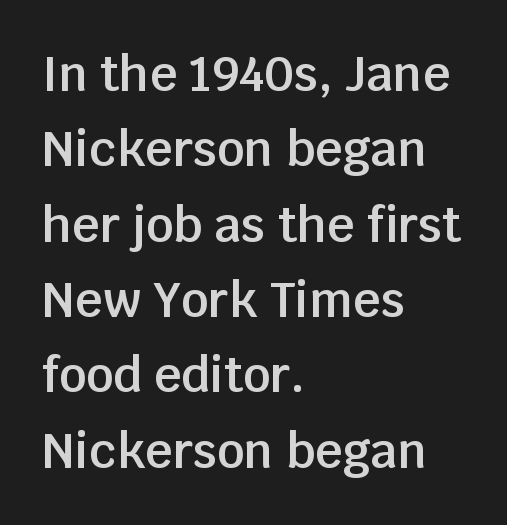
{"serif": "no", "italic": "no", "bold": "semi", "weight": "semibold", "width": "normal", "stroke_contrast": "low", "x_height": "large", "monospaced": "no", "underline": "no", "align": "left", "line_spacing": "normal", "line_spacing_ratio": 1.57, "letter_spacing": "normal", "letter_spacing_em": 0.0, "glyph_px": 48}
